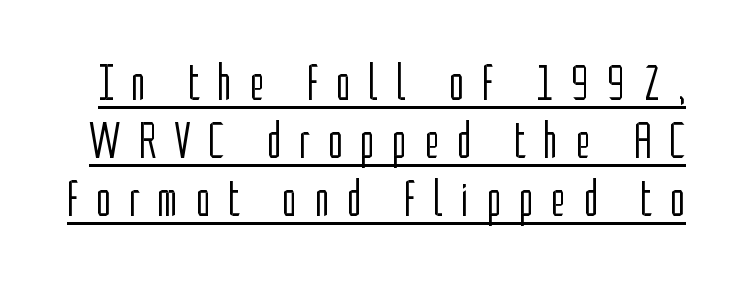
{"serif": "no", "italic": "no", "bold": "no", "weight": "light", "width": "condensed", "stroke_contrast": "low", "x_height": "medium", "monospaced": "no", "underline": "yes", "line_spacing": "tight", "line_spacing_ratio": 1.14, "letter_spacing": "wide", "letter_spacing_em": 0.34, "glyph_px": 51}
